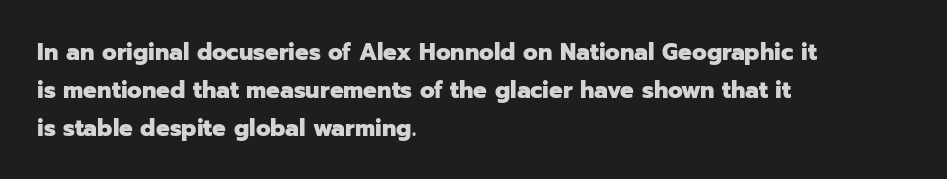
Q: Is the text bold? A: Yes.
Q: Is the text italic (slanted)? A: No, it is upright.
Q: Is the text underlined? A: No.
Q: How is the paragraph aligned? A: Left-aligned.
Q: Is the spacing between letters normal or unusually wide? A: Normal.
Q: Is the spacing between lines tight, normal or loose? A: Normal.
